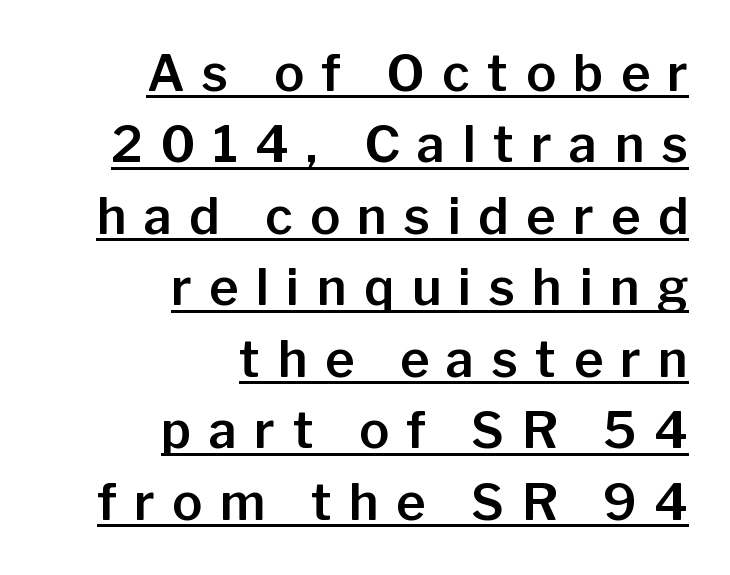
{"serif": "no", "italic": "no", "width": "normal", "stroke_contrast": "low", "x_height": "medium", "monospaced": "no", "underline": "yes", "align": "right", "line_spacing": "normal", "line_spacing_ratio": 1.43, "letter_spacing": "wide", "letter_spacing_em": 0.35, "glyph_px": 50}
